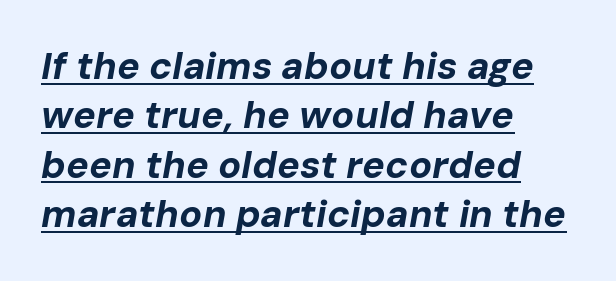
{"italic": "yes", "lean": "right", "slant_degrees": 10, "bold": "yes", "weight": "bold", "width": "normal", "stroke_contrast": "low", "x_height": "medium", "monospaced": "no", "underline": "yes", "align": "left", "line_spacing": "normal", "line_spacing_ratio": 1.3, "letter_spacing": "normal", "letter_spacing_em": 0.0, "glyph_px": 38}
